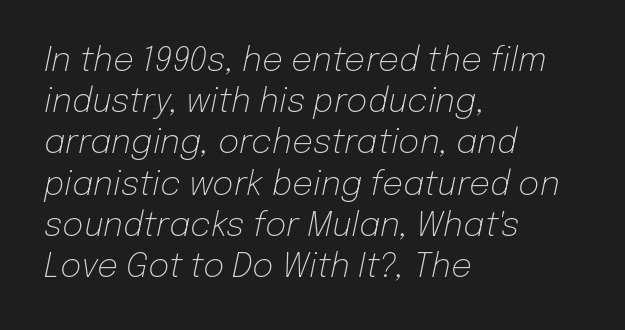
Tracking value appears to be zero — textbook default spacing. Honestly, there is no underline to notice here at all. Looking at the ascenders, they clearly lean. Caption: face not bold, strokes unweighted. Horizontally, the lines are justified to the leading edge only. These lines are rendered in a variable-pitch font.
